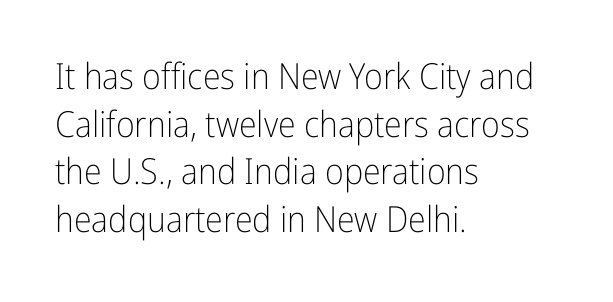
{"serif": "no", "italic": "no", "bold": "no", "weight": "light", "width": "condensed", "stroke_contrast": "low", "x_height": "medium", "monospaced": "no", "underline": "no", "align": "left", "line_spacing": "normal", "line_spacing_ratio": 1.32, "letter_spacing": "normal", "letter_spacing_em": 0.0, "glyph_px": 36}
